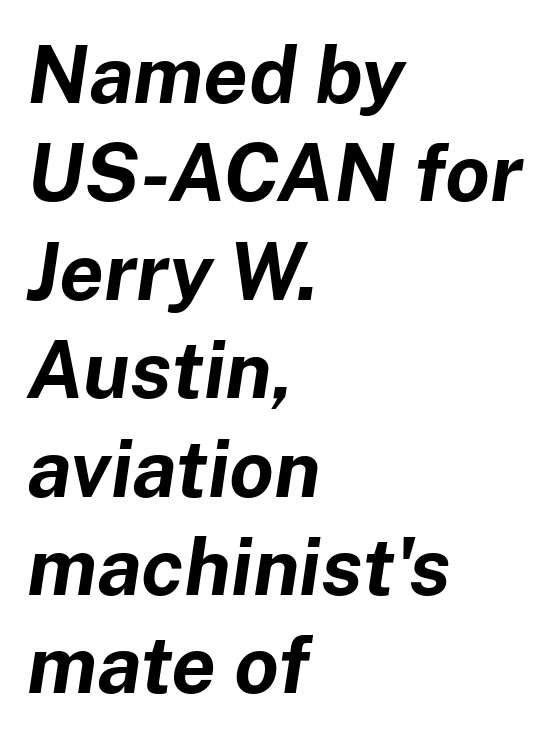
{"italic": "yes", "lean": "right", "slant_degrees": 8, "bold": "yes", "weight": "bold", "width": "normal", "stroke_contrast": "low", "x_height": "medium", "monospaced": "no", "underline": "no", "align": "left", "line_spacing_ratio": 1.23, "letter_spacing": "normal", "letter_spacing_em": 0.0, "glyph_px": 80}
